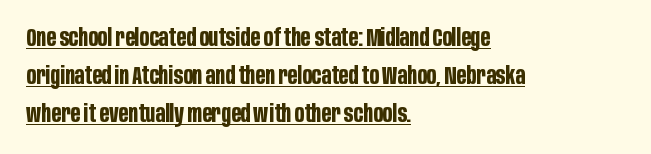
{"italic": "no", "bold": "yes", "underline": "yes", "align": "left", "line_spacing": "normal", "line_spacing_ratio": 1.52, "letter_spacing": "normal", "letter_spacing_em": 0.0, "glyph_px": 25}
